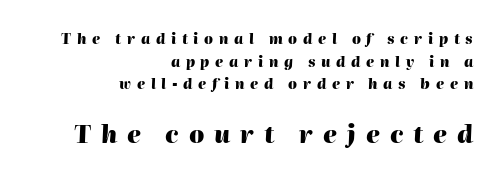
{"italic": "yes", "lean": "right", "slant_degrees": 2, "bold": "yes", "underline": "no", "align": "right", "line_spacing": "normal", "line_spacing_ratio": 1.62, "letter_spacing": "wide", "letter_spacing_em": 0.41, "larger_block": "second", "size_ratio": 1.71, "glyph_px": 24}
